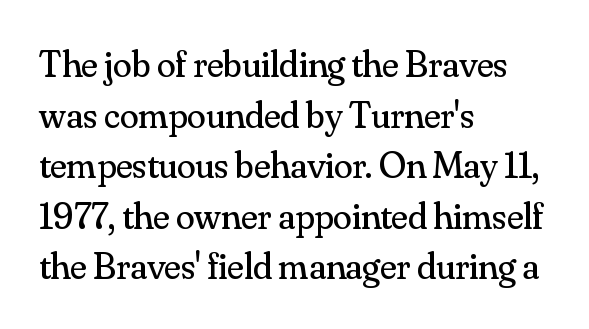
{"serif": "yes", "italic": "no", "bold": "no", "weight": "regular", "width": "normal", "stroke_contrast": "medium", "x_height": "small", "monospaced": "no", "underline": "no", "align": "left", "line_spacing": "normal", "line_spacing_ratio": 1.33, "letter_spacing": "normal", "letter_spacing_em": 0.0, "glyph_px": 38}
